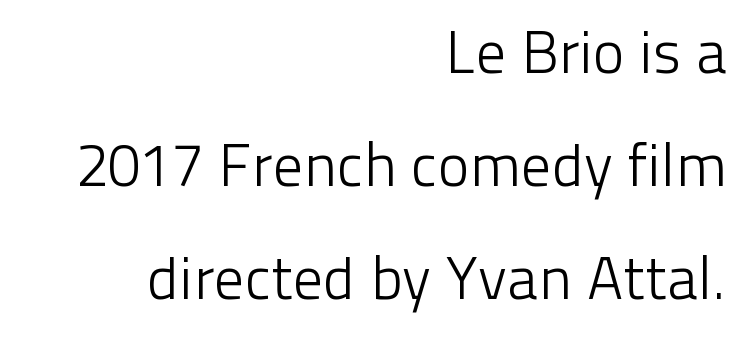
The image shows 60 px light sans-serif type, upright; set right-aligned, line spacing 1.88x, normal letter spacing, not underlined; low stroke contrast and a medium x-height.
